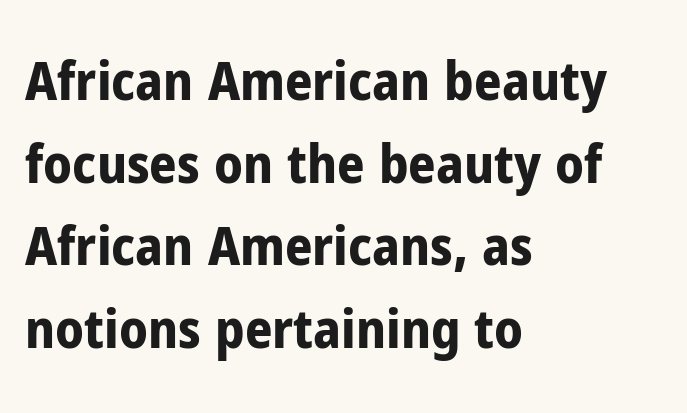
This sample uses an upright cut, with every glyph sitting square on the baseline. The passage shown is not underscored anywhere. A dark, heavy texture on the line: the type is bold. I'd call this a sans setting — the letters go barefoot. Nobody touched the tracking dial on this one.
